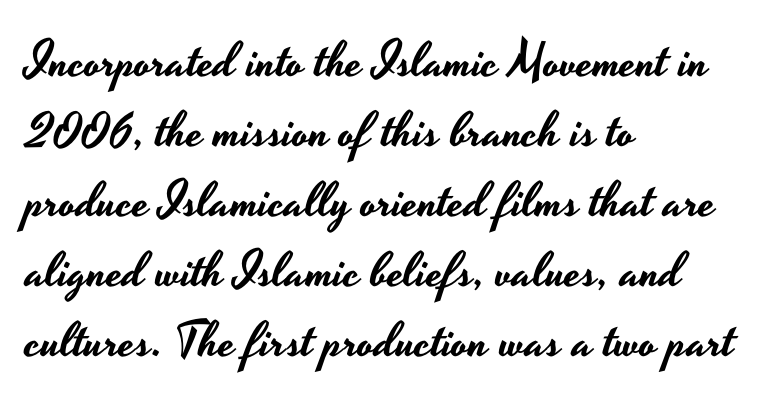
The image shows 49 px wide sans-serif type; set left-aligned, normal line spacing (1.43x), normal letter spacing, not underlined; low stroke contrast and a small x-height.
